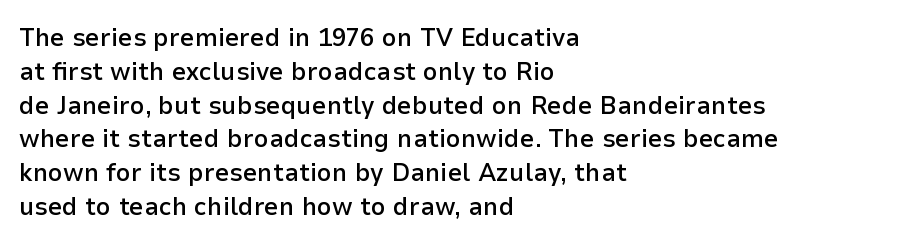
{"italic": "no", "bold": "semi", "underline": "no", "align": "left", "line_spacing": "normal", "line_spacing_ratio": 1.3, "letter_spacing": "normal", "letter_spacing_em": 0.0, "glyph_px": 26}
